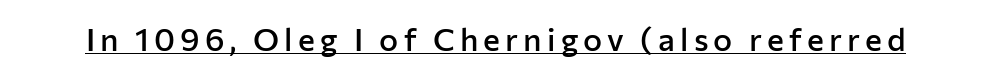
{"serif": "no", "italic": "no", "bold": "semi", "weight": "semibold", "width": "normal", "stroke_contrast": "low", "x_height": "medium", "monospaced": "no", "underline": "yes", "glyph_px": 32}
